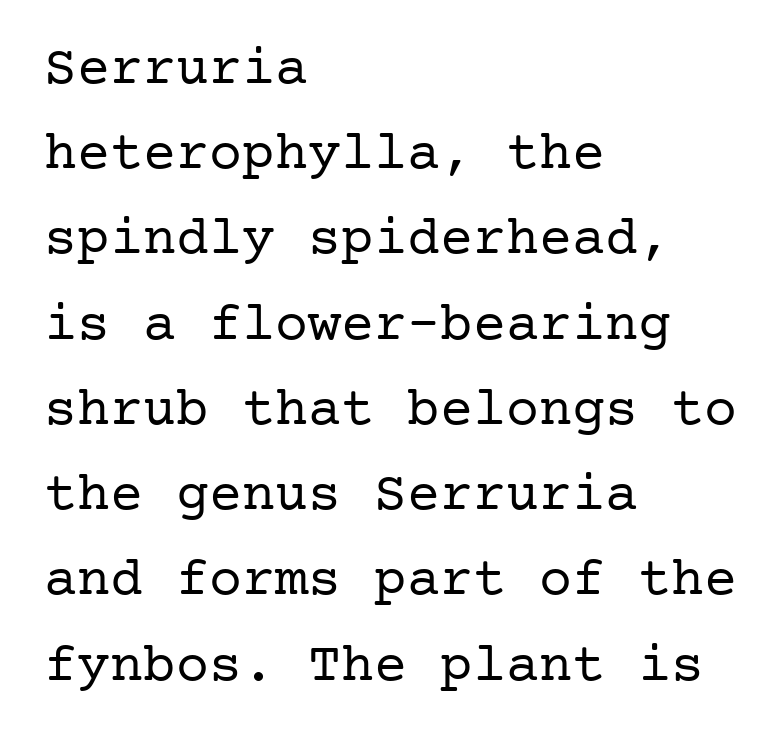
Q: Is the text bold? A: No.
Q: Is the text italic (slanted)? A: No, it is upright.
Q: Is the typeface a serif or a sans-serif typeface? A: Serif.
Q: Is the text underlined? A: No.
Q: How is the paragraph aligned? A: Left-aligned.
Q: Is the spacing between letters normal or unusually wide? A: Normal.
Q: Is the spacing between lines tight, normal or loose? A: Normal.
Q: Width (condensed, normal, or wide)? A: Normal.
Q: Stroke contrast? A: Low.
Q: x-height? A: Medium.
